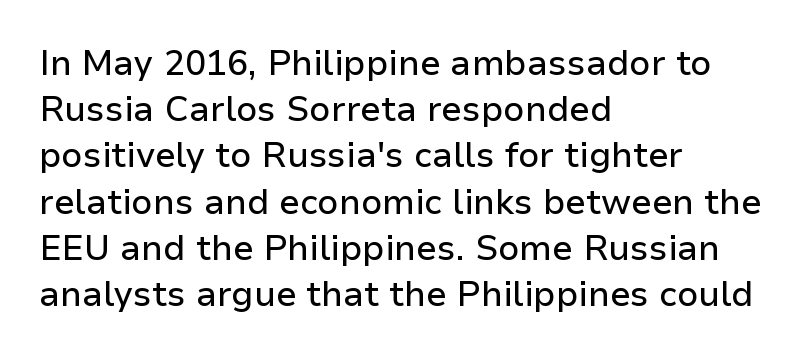
No extra tracking has been applied to these lines. Each letter's strokes conclude bluntly, with no projecting serifs. Any mark beneath the type? The region is blank. Looks like regular typesetting: each glyph gets only the width it needs. Short and long lines alike share a common starting point at left. In terms of posture, this sample is upright.
